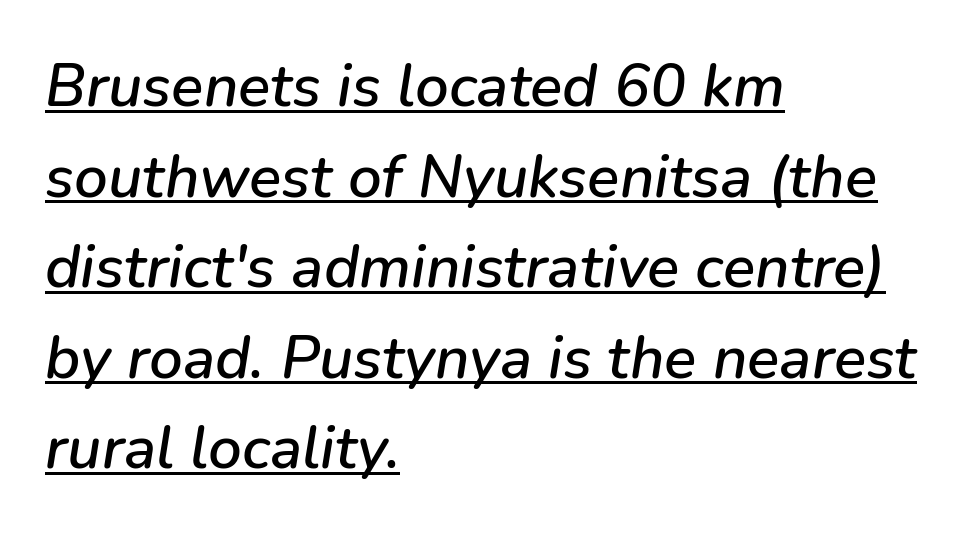
Think of a printed novel: that variable character pitch is what you see here. Regarding leading, the lines here are spaced in the standard way. Posture: slanted. Look at the tracking — it's just the regular setting, nothing added. The paragraph has a hard left edge and a soft right edge.
